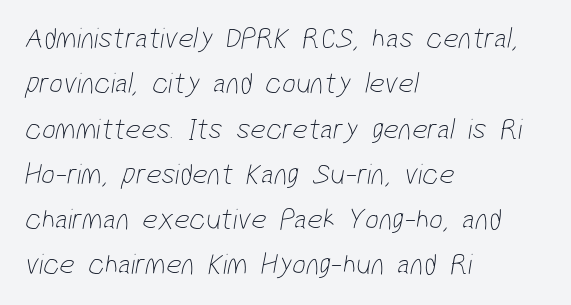
{"serif": "no", "bold": "no", "weight": "thin", "width": "condensed", "stroke_contrast": "low", "x_height": "medium", "monospaced": "no", "underline": "no", "align": "left", "line_spacing": "normal", "line_spacing_ratio": 1.51, "letter_spacing": "normal", "letter_spacing_em": 0.0, "glyph_px": 30}
